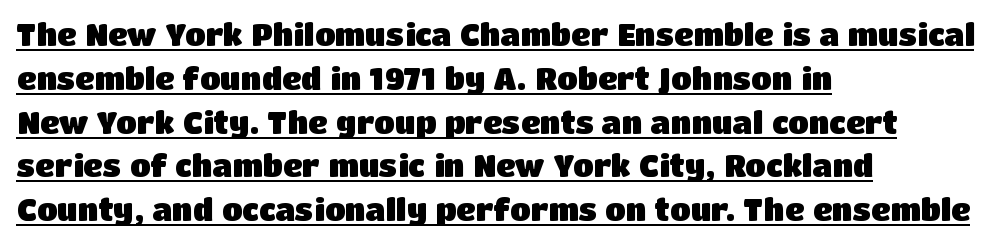
The image shows 30 px heavy sans-serif type, upright; set left-aligned, normal line spacing (1.46x), normal letter spacing, underlined; low stroke contrast and a large x-height.
